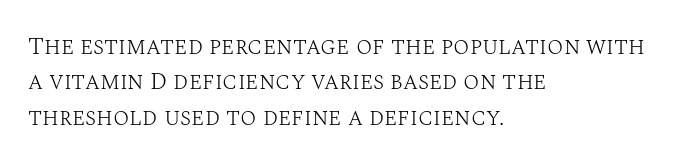
Q: Is the text bold? A: No.
Q: Is the text italic (slanted)? A: No, it is upright.
Q: Is the text underlined? A: No.
Q: How is the paragraph aligned? A: Left-aligned.
Q: Is the spacing between letters normal or unusually wide? A: Normal.
Q: Is the spacing between lines tight, normal or loose? A: Normal.
